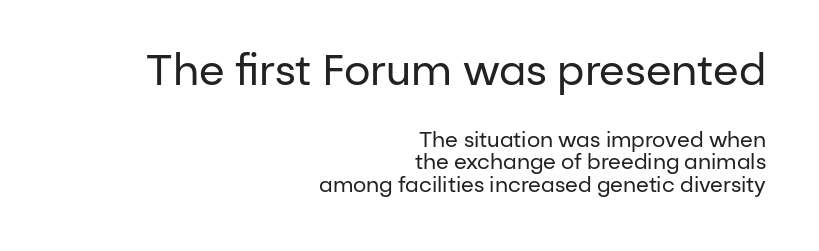
The image shows 42 px regular-weight sans-serif type, upright; set right-aligned, tight line spacing (1.06x), normal letter spacing, not underlined; the first (top) block is 2.0x larger; low stroke contrast and a medium x-height.
